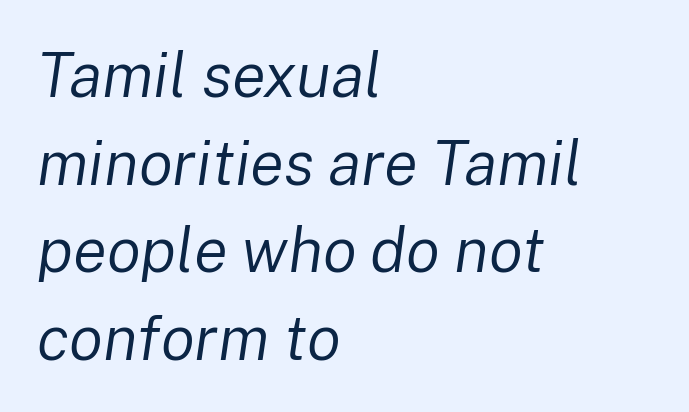
This rendering features lettering with no underline. The face used here is proportionally spaced, like ordinary book or web type. The font's italic variant was chosen for this text. Standard letterfit; no display-style spreading of the glyphs.
